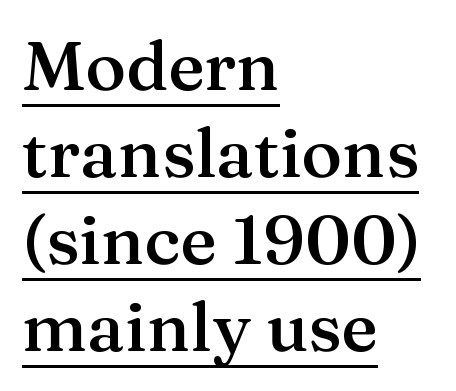
Q: Is the text bold? A: Semi-bold.
Q: Is the text italic (slanted)? A: No, it is upright.
Q: Is the typeface a serif or a sans-serif typeface? A: Serif.
Q: Is the text underlined? A: Yes.
Q: How is the paragraph aligned? A: Left-aligned.
Q: Is the spacing between letters normal or unusually wide? A: Normal.
Q: Is the spacing between lines tight, normal or loose? A: Normal.
Q: Width (condensed, normal, or wide)? A: Normal.
Q: Stroke contrast? A: Medium.
Q: x-height? A: Medium.
Q: Monospaced? A: No.
